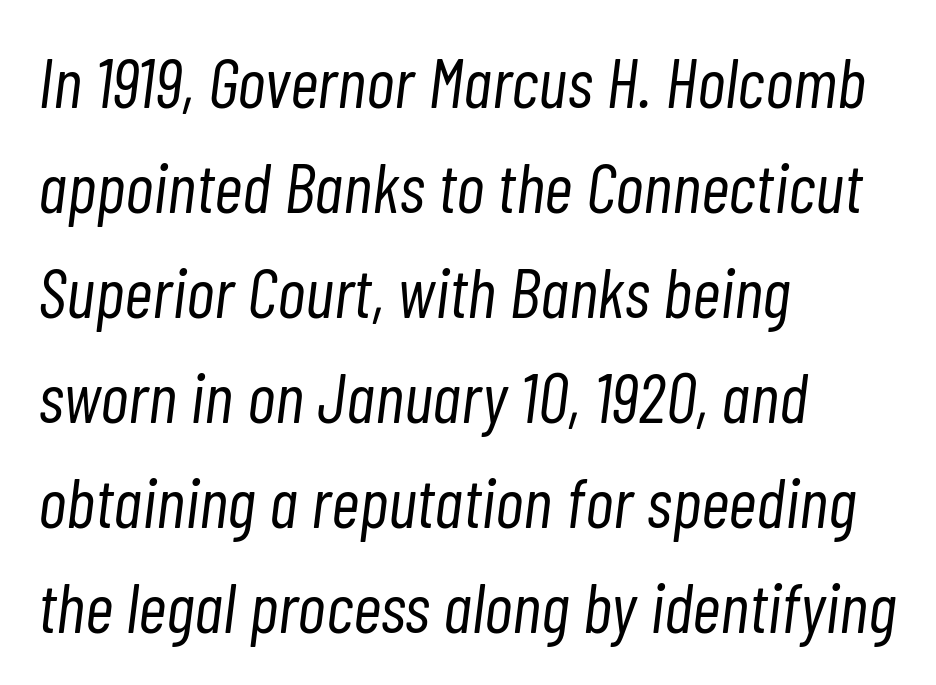
Q: Is the text bold? A: No.
Q: Is the text italic (slanted)? A: Yes, it leans right by about 7 degrees.
Q: Is the text underlined? A: No.
Q: How is the paragraph aligned? A: Left-aligned.
Q: Is the spacing between letters normal or unusually wide? A: Normal.
Q: Is the spacing between lines tight, normal or loose? A: Normal.
Q: Width (condensed, normal, or wide)? A: Condensed.
Q: Stroke contrast? A: Low.
Q: x-height? A: Medium.
Q: Monospaced? A: No.
